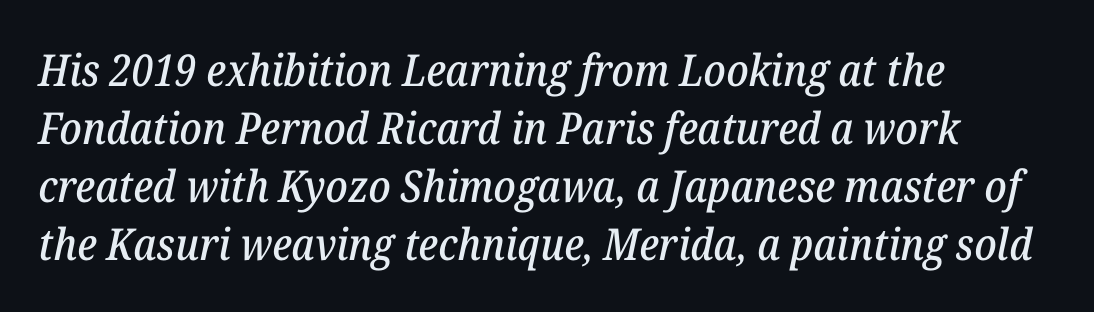
{"serif": "yes", "italic": "yes", "lean": "right", "slant_degrees": 12, "width": "normal", "stroke_contrast": "low", "x_height": "medium", "monospaced": "no", "underline": "no", "align": "left", "line_spacing": "normal", "line_spacing_ratio": 1.32, "letter_spacing": "normal", "letter_spacing_em": 0.0, "glyph_px": 44}
